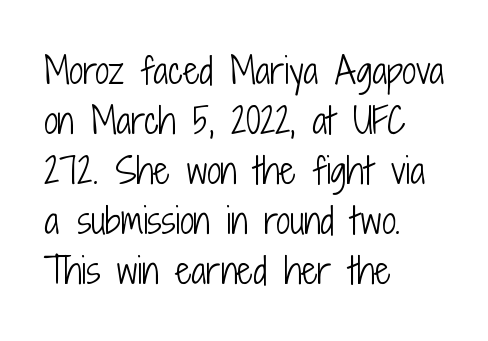
{"serif": "no", "italic": "no", "bold": "no", "weight": "light", "width": "condensed", "stroke_contrast": "low", "x_height": "medium", "monospaced": "no", "underline": "no", "align": "left", "line_spacing": "normal", "line_spacing_ratio": 1.43, "letter_spacing": "normal", "letter_spacing_em": 0.0, "glyph_px": 35}
